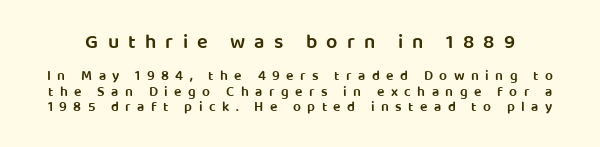
{"italic": "no", "bold": "semi", "underline": "no", "line_spacing": "tight", "line_spacing_ratio": 1.11, "letter_spacing": "wide", "letter_spacing_em": 0.46, "larger_block": "first", "size_ratio": 1.43, "glyph_px": 20}
